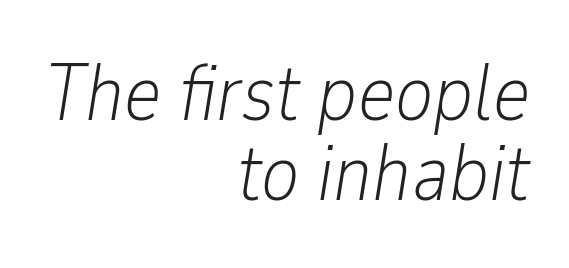
Slanted lettering throughout. These lines are rendered in a variable-pitch font. Where is the straight margin? On the right. The baseline area is clear.
